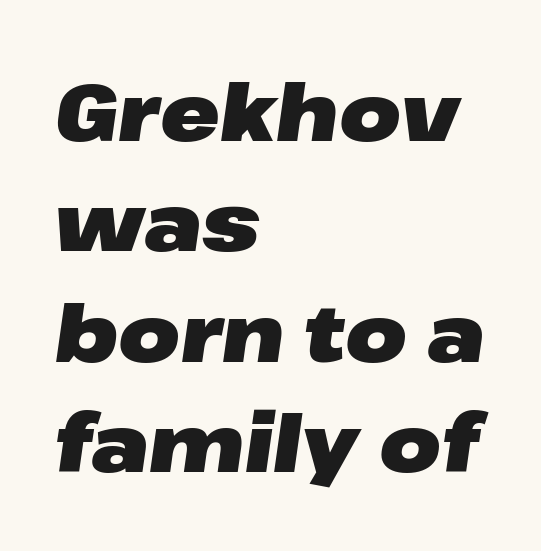
{"italic": "yes", "lean": "right", "slant_degrees": 8, "bold": "yes", "weight": "heavy", "width": "wide", "stroke_contrast": "low", "x_height": "medium", "monospaced": "no", "underline": "no", "align": "left", "line_spacing": "normal", "line_spacing_ratio": 1.38, "letter_spacing": "normal", "letter_spacing_em": 0.0, "glyph_px": 80}
